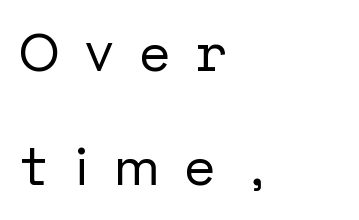
A bare baseline throughout the passage. Italic? Not at all — the glyphs are vertical. You could only call the tracking loose — the letters float apart. Each new line begins a long way beneath the previous one.
